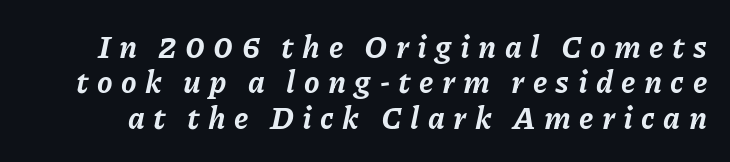
The whole block is typeset with a tilt. The baseline area is clear. Strong, thick strokes mark this as bold type. A typesetter would call this proportional, since set widths differ per character.
